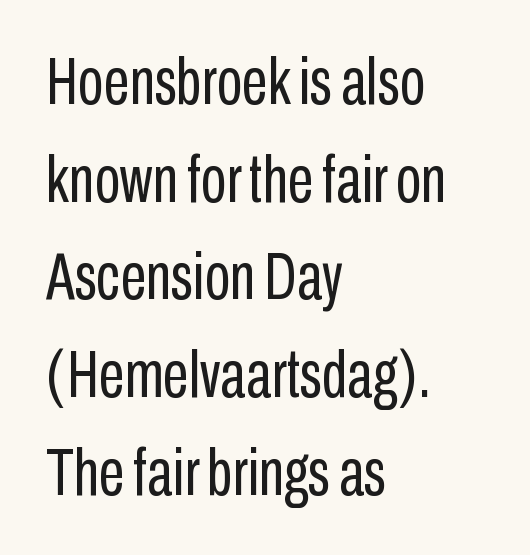
Q: Is the text bold? A: No.
Q: Is the text italic (slanted)? A: No, it is upright.
Q: Is the typeface a serif or a sans-serif typeface? A: Sans-serif.
Q: Is the text underlined? A: No.
Q: How is the paragraph aligned? A: Left-aligned.
Q: Is the spacing between letters normal or unusually wide? A: Normal.
Q: Is the spacing between lines tight, normal or loose? A: Normal.
Q: Width (condensed, normal, or wide)? A: Condensed.
Q: Stroke contrast? A: Low.
Q: x-height? A: Medium.
Q: Monospaced? A: No.
